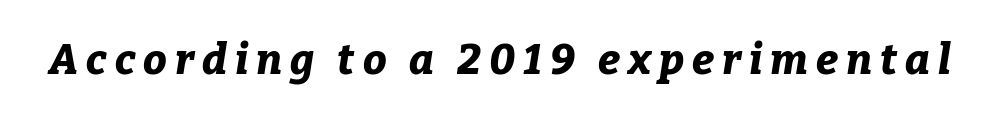
Its strokes are broad and dark, the hallmark of bold type. This is oblique type, the kind used for emphasis or titles. Any mark beneath the type? The region is blank. Looks like regular typesetting: each glyph gets only the width it needs.
